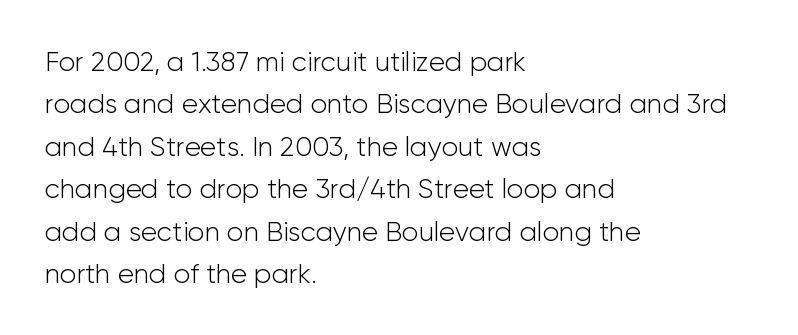
Characters follow at the spacing the type designer built in. Where is the straight margin? On the left. Weight: regular or lighter. Check the space under the baseline: it is left empty. Each new line begins a customary step beneath the previous one.
